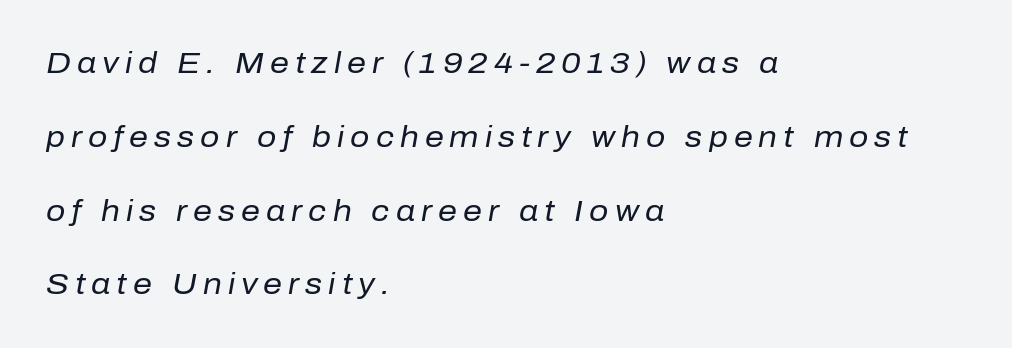
The font's italic variant was chosen for this text. Descenders hang freely into open space. Students, note that the glyphs here are deliberately spaced far apart. The passage shown is typed in a proportional face where columns would drift. These lines stand farther apart than default settings would place them. The rag falls on the right side of this text block.
